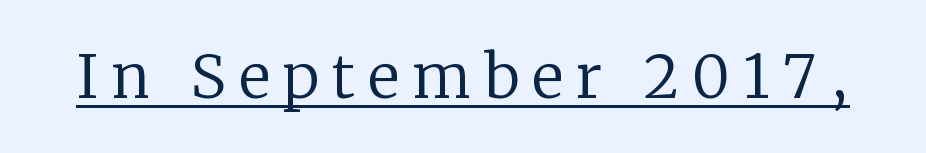
Q: Is the text bold? A: No.
Q: Is the text italic (slanted)? A: No, it is upright.
Q: Is the typeface a serif or a sans-serif typeface? A: Serif.
Q: Is the text underlined? A: Yes.
Q: Is the spacing between letters normal or unusually wide? A: Unusually wide.
Q: Width (condensed, normal, or wide)? A: Normal.
Q: Stroke contrast? A: Low.
Q: x-height? A: Medium.
Q: Monospaced? A: No.
